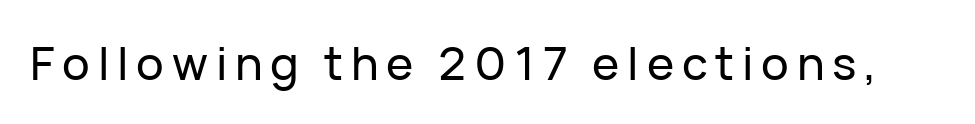
{"serif": "no", "italic": "no", "width": "normal", "stroke_contrast": "low", "x_height": "medium", "monospaced": "no", "underline": "no", "glyph_px": 46}
